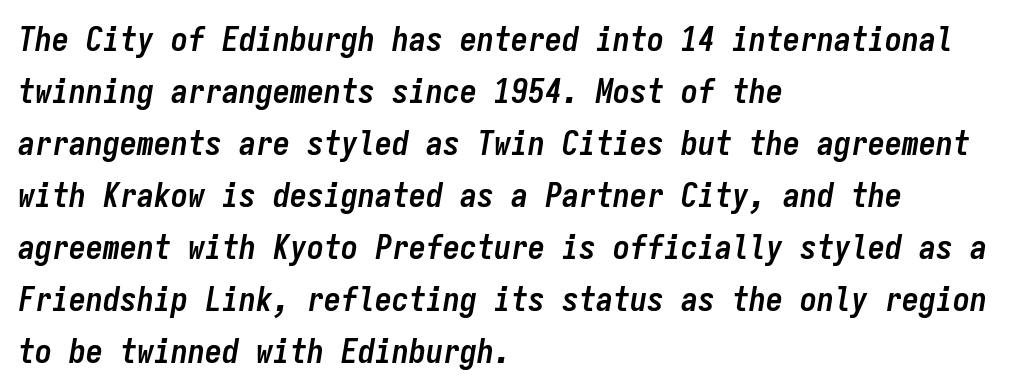
The image shows 34 px semibold, condensed type, italic (leaning right), monospaced; set left-aligned, normal line spacing (1.53x), normal letter spacing, not underlined; low stroke contrast and a medium x-height.
